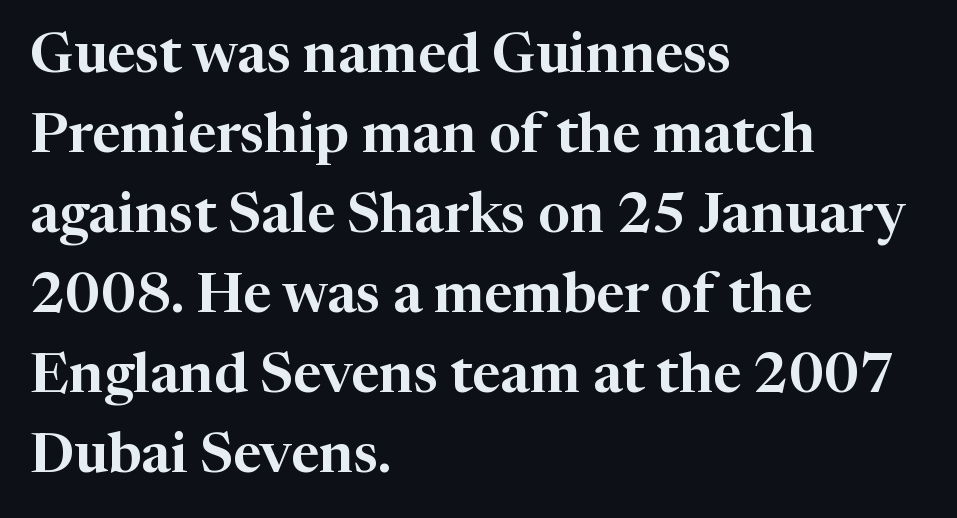
{"serif": "yes", "italic": "no", "width": "normal", "stroke_contrast": "high", "x_height": "medium", "monospaced": "no", "underline": "no", "align": "left", "line_spacing": "normal", "line_spacing_ratio": 1.43, "letter_spacing": "normal", "letter_spacing_em": 0.0, "glyph_px": 56}
